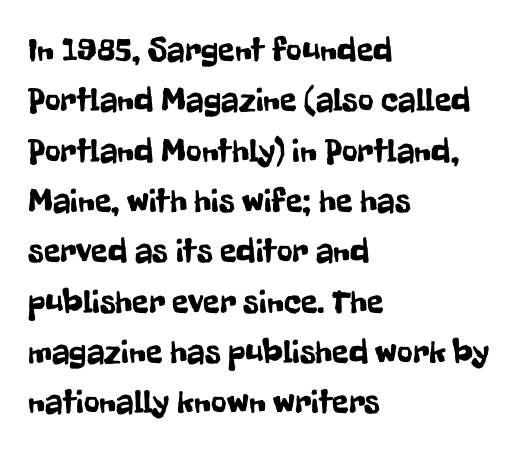
The typeface chosen for these lines omits serifs. This rendering uses left alignment, leaving the right contour irregular. Does the leading feel generous? No, just average. Any mark beneath the type? The region is blank. Observe the ordinary spacing: letters are neighbours, not strangers. Is this a fixed-width face? No — the glyphs have proportional, varying widths.
